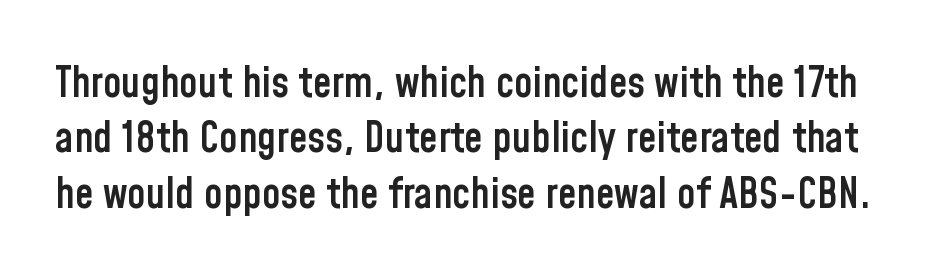
Q: Is the text bold? A: Semi-bold.
Q: Is the text italic (slanted)? A: No, it is upright.
Q: Is the typeface a serif or a sans-serif typeface? A: Sans-serif.
Q: Is the text underlined? A: No.
Q: Is the spacing between letters normal or unusually wide? A: Normal.
Q: Is the spacing between lines tight, normal or loose? A: Normal.
Q: Width (condensed, normal, or wide)? A: Condensed.
Q: Stroke contrast? A: Low.
Q: x-height? A: Medium.
Q: Monospaced? A: No.
